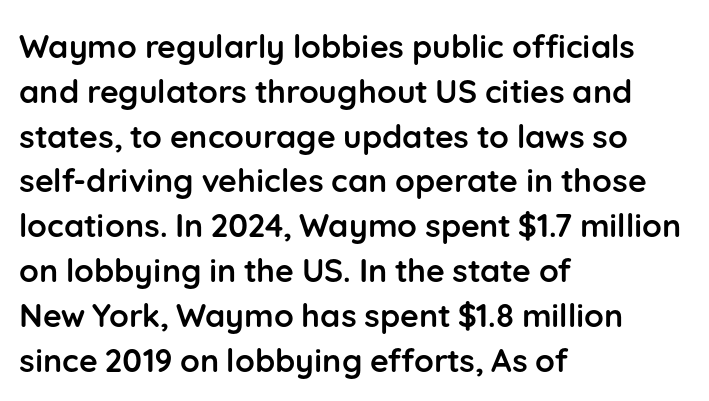
The image shows 32 px semibold sans-serif type, upright; set left-aligned, normal line spacing (1.4x), normal letter spacing, not underlined; low stroke contrast and a medium x-height.
